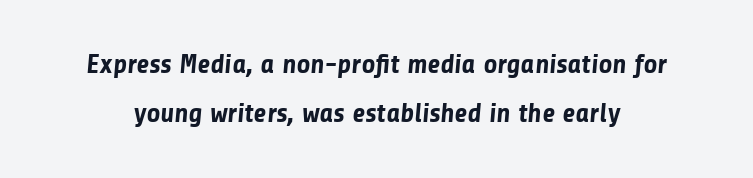
The passage shown is not underscored anywhere. The tracking reads as untouched default to a designer's eye. The passage shown is emphatically bold.
